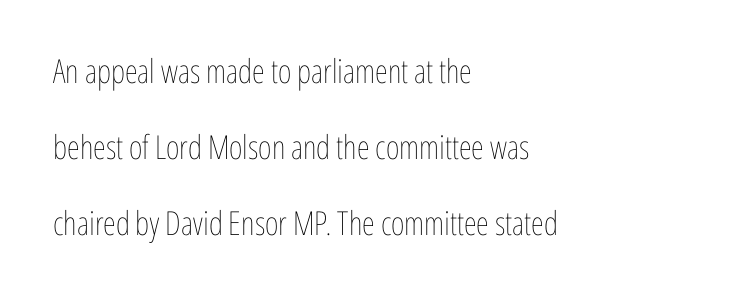
{"italic": "no", "bold": "no", "weight": "thin", "width": "condensed", "stroke_contrast": "low", "x_height": "medium", "monospaced": "no", "underline": "no", "align": "left", "line_spacing": "loose", "line_spacing_ratio": 2.31, "letter_spacing": "normal", "letter_spacing_em": 0.0, "glyph_px": 33}
